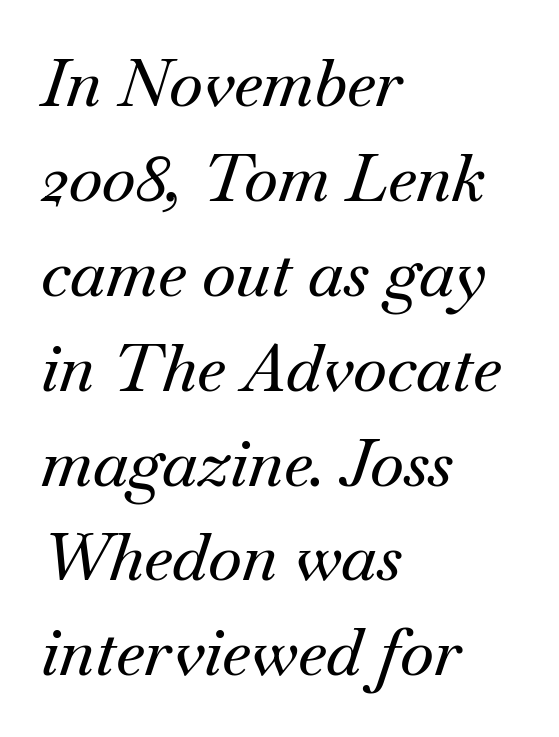
The image shows 65 px serif type, italic (leaning right); set left-aligned, normal line spacing (1.46x), normal letter spacing, not underlined; medium stroke contrast and a small x-height.
